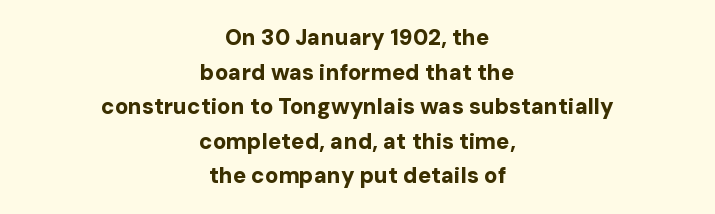
Q: Is the text bold? A: Yes.
Q: Is the text italic (slanted)? A: No, it is upright.
Q: Is the text underlined? A: No.
Q: How is the paragraph aligned? A: Centered.
Q: Is the spacing between letters normal or unusually wide? A: Normal.
Q: Is the spacing between lines tight, normal or loose? A: Normal.
